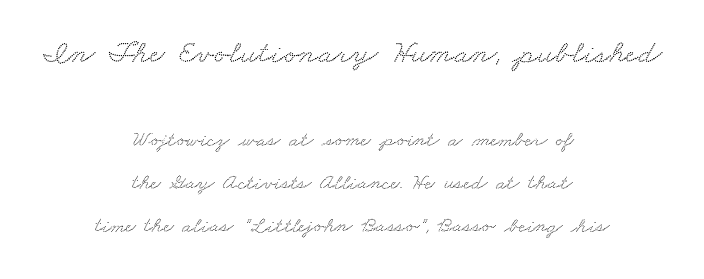
The image shows 33 px wide serif type; set centered, loose line spacing (1.96x), normal letter spacing, not underlined; the first (top) block is 1.5x larger; low stroke contrast and a small x-height.
